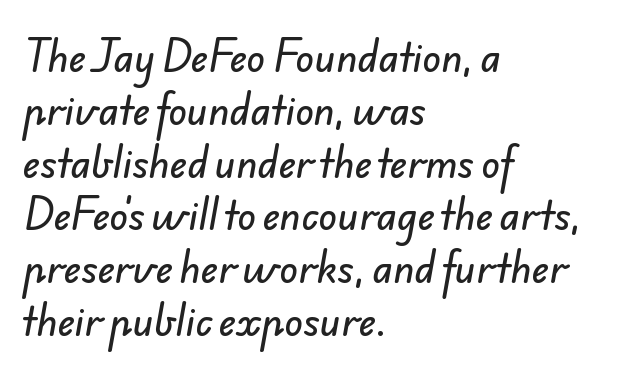
The image shows 38 px sans-serif type; set left-aligned, normal line spacing (1.39x), normal letter spacing, not underlined; low stroke contrast and a small x-height.
